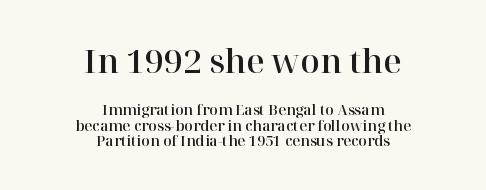
Q: Is the text italic (slanted)? A: No, it is upright.
Q: Is the typeface a serif or a sans-serif typeface? A: Serif.
Q: Is the text underlined? A: No.
Q: How is the paragraph aligned? A: Centered.
Q: Is the spacing between letters normal or unusually wide? A: Normal.
Q: Is the spacing between lines tight, normal or loose? A: Tight.
Q: Which block of text is set in a larger size, the first (top) or the second (bottom)? A: The first (top) one.
Q: Width (condensed, normal, or wide)? A: Normal.
Q: Stroke contrast? A: High.
Q: x-height? A: Medium.
Q: Monospaced? A: No.
